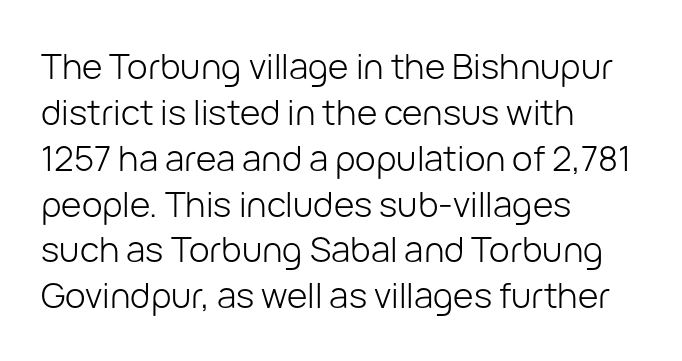
{"serif": "no", "italic": "no", "bold": "no", "weight": "light", "width": "normal", "stroke_contrast": "low", "x_height": "medium", "monospaced": "no", "underline": "no", "align": "left", "line_spacing": "normal", "line_spacing_ratio": 1.31, "letter_spacing": "normal", "letter_spacing_em": 0.0, "glyph_px": 35}
